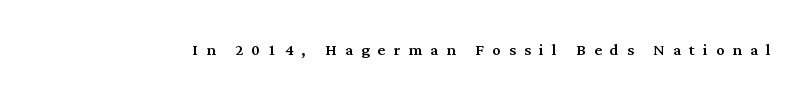
Q: Is the text italic (slanted)? A: No, it is upright.
Q: Is the text underlined? A: No.
Q: Is the spacing between letters normal or unusually wide? A: Unusually wide.
